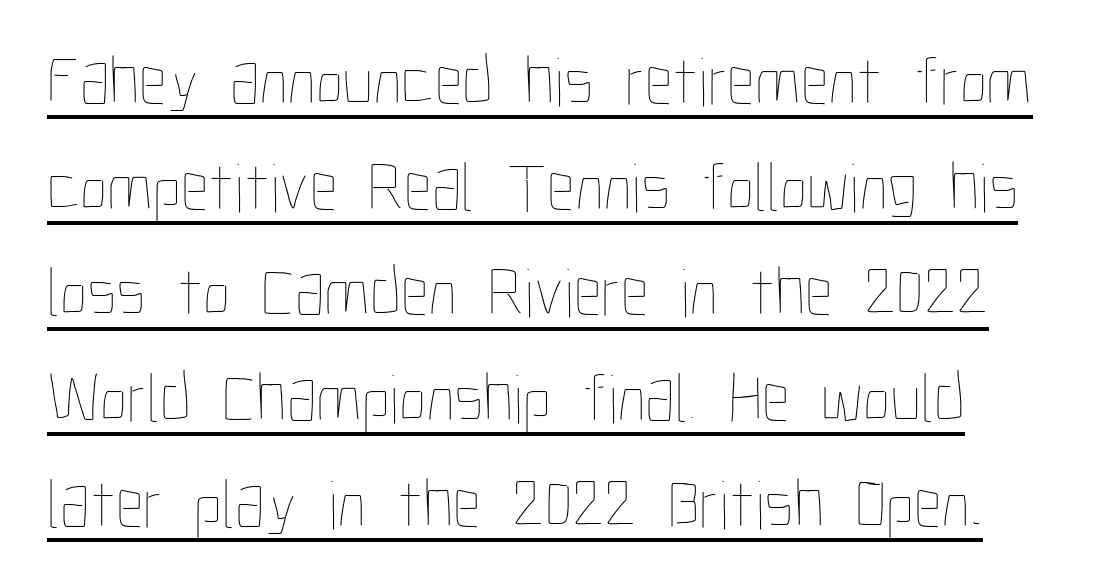
Q: Is the text bold? A: No.
Q: Is the text italic (slanted)? A: No, it is upright.
Q: Is the text underlined? A: Yes.
Q: Is the spacing between letters normal or unusually wide? A: Normal.
Q: Is the spacing between lines tight, normal or loose? A: Normal.
Q: Width (condensed, normal, or wide)? A: Condensed.
Q: Stroke contrast? A: Low.
Q: x-height? A: Medium.
Q: Monospaced? A: No.
